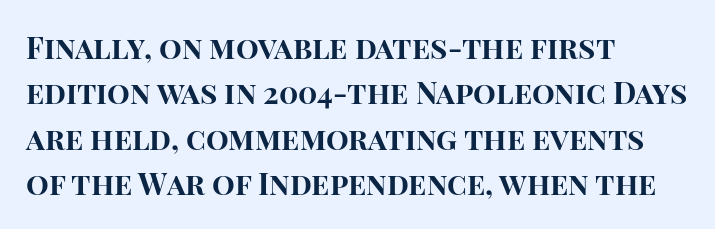
Unlike italic type, these characters show no tilt at all. Spacing verdict: proportional, widths tailored to each character. This sample keeps an unexceptional amount of space between lines. A bare baseline throughout the passage. The type family on display is of the sans-serif kind.
